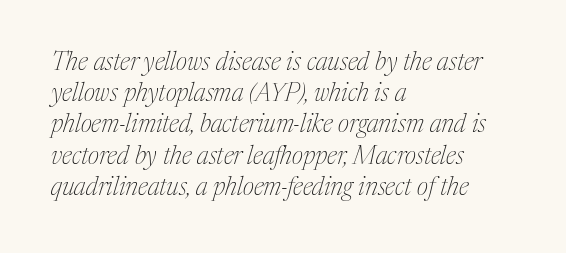
The image shows 25 px text type, italic (leaning right); set left-aligned, normal line spacing (1.25x), normal letter spacing, not underlined.
